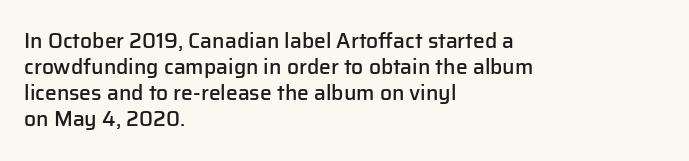
Set as a demibold, roughly 600 on the weight scale. Letter spacing: default. Where is the straight margin? On the left. Designer's note — italics off, roman on. Descenders are the only things crossing below the line.
